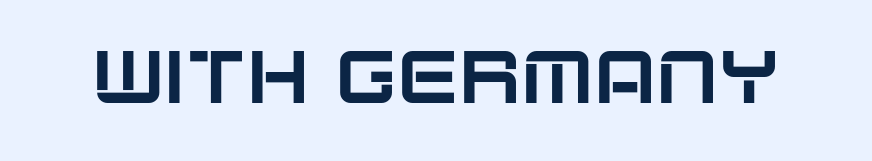
The image shows 74 px sans-serif type, upright; set normal letter spacing, not underlined; low stroke contrast and a large x-height.
